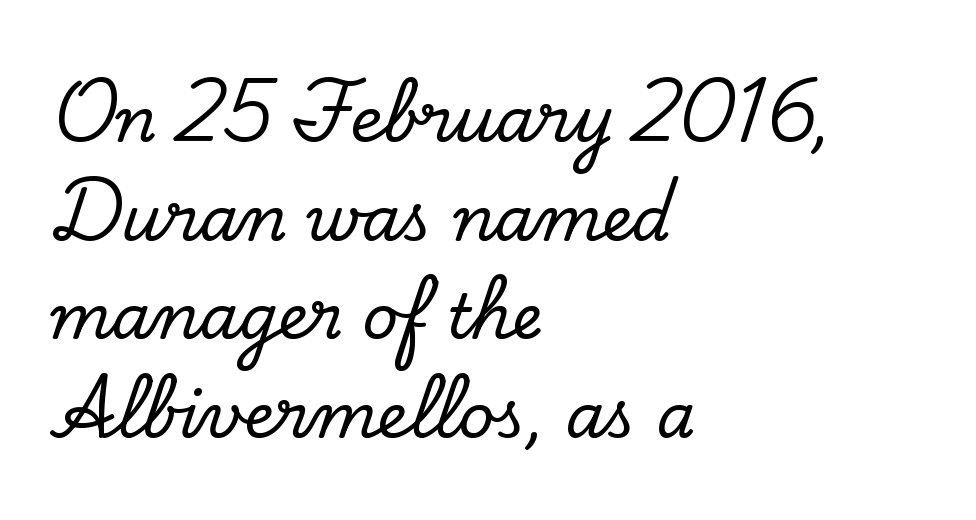
Leftover space on each line is placed entirely after the last word. What's the leading like? Ordinary, nothing unusual. Words appear dense and cohesive because spacing is normal. Do the characters align in a grid? No, the font is proportional.
